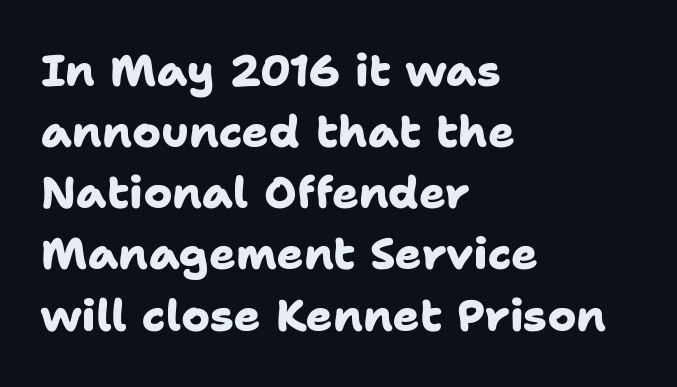
{"serif": "no", "bold": "yes", "weight": "heavy", "width": "normal", "stroke_contrast": "low", "x_height": "medium", "monospaced": "no", "underline": "no", "align": "left", "line_spacing": "normal", "line_spacing_ratio": 1.39, "letter_spacing": "normal", "letter_spacing_em": 0.0, "glyph_px": 44}
